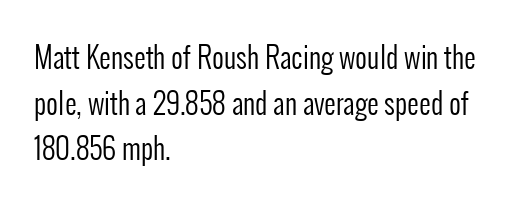
The image shows 29 px regular-weight, condensed sans-serif type, upright; set left-aligned, normal line spacing (1.57x), normal letter spacing, not underlined; low stroke contrast and a medium x-height.
